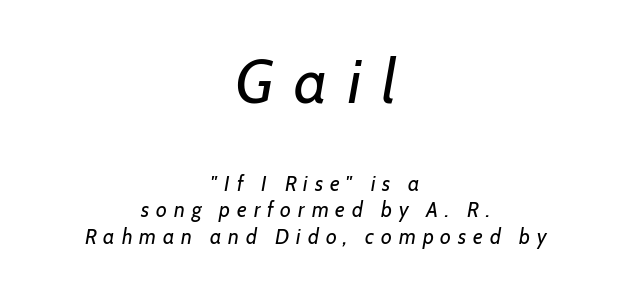
{"italic": "yes", "lean": "right", "slant_degrees": 7, "bold": "no", "weight": "regular", "width": "normal", "stroke_contrast": "low", "x_height": "medium", "monospaced": "no", "underline": "no", "align": "center", "line_spacing": "normal", "line_spacing_ratio": 1.25, "letter_spacing": "wide", "letter_spacing_em": 0.33, "larger_block": "first", "size_ratio": 2.95, "glyph_px": 62}
